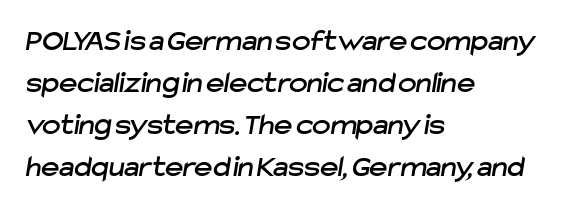
{"serif": "no", "width": "normal", "stroke_contrast": "low", "x_height": "medium", "monospaced": "no", "underline": "no", "align": "left", "line_spacing": "normal", "line_spacing_ratio": 1.35, "letter_spacing": "normal", "letter_spacing_em": 0.0, "glyph_px": 31}
